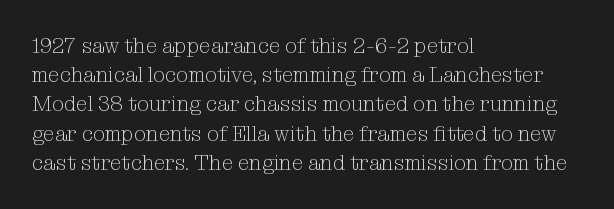
Tracking here is standard; glyphs follow each other at the usual distance. Heft: none added — not bold. These lines are set flush left with a ragged right edge. The letters stand straight up with perfectly vertical stems. Has an underline been added? It has not.
